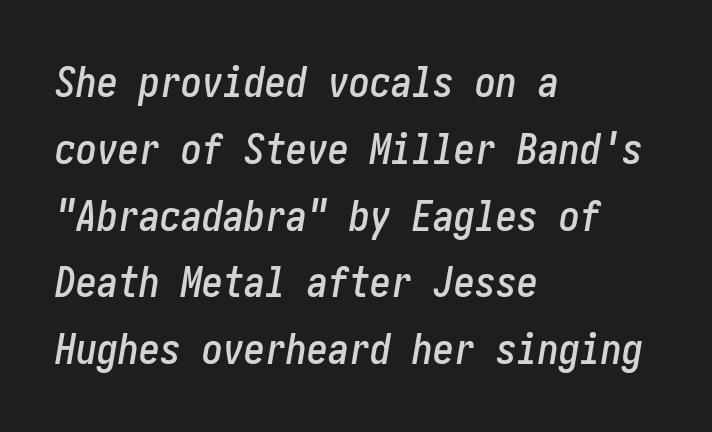
The vertical gap from one line to the next is medium. The ragged edge is on the right, which tells us the setting is flush left. The text carries the slant typical of an italic or oblique font. There is no visible air inserted between adjacent glyphs. Glance below the letters and you will spot only blank space.
